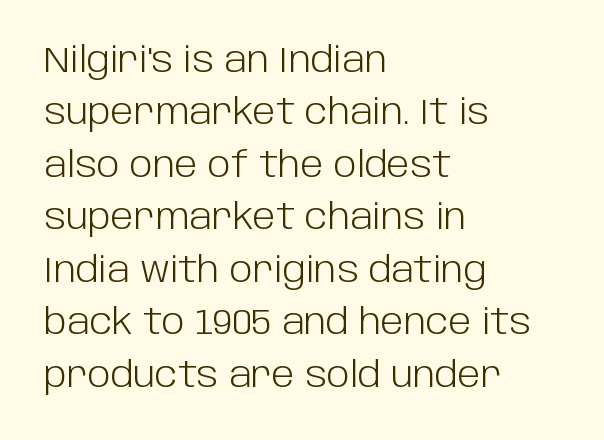
{"serif": "no", "italic": "no", "bold": "no", "weight": "light", "width": "normal", "stroke_contrast": "low", "x_height": "large", "monospaced": "no", "underline": "no", "align": "left", "line_spacing": "normal", "line_spacing_ratio": 1.5, "letter_spacing": "normal", "letter_spacing_em": 0.0, "glyph_px": 35}
